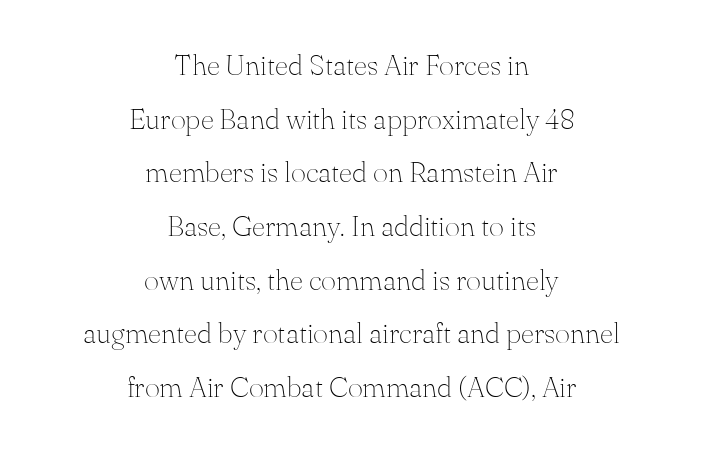
{"serif": "yes", "italic": "no", "bold": "no", "weight": "thin", "width": "normal", "stroke_contrast": "medium", "x_height": "small", "monospaced": "no", "underline": "no", "align": "center", "line_spacing_ratio": 1.85, "letter_spacing": "normal", "letter_spacing_em": 0.0, "glyph_px": 29}
